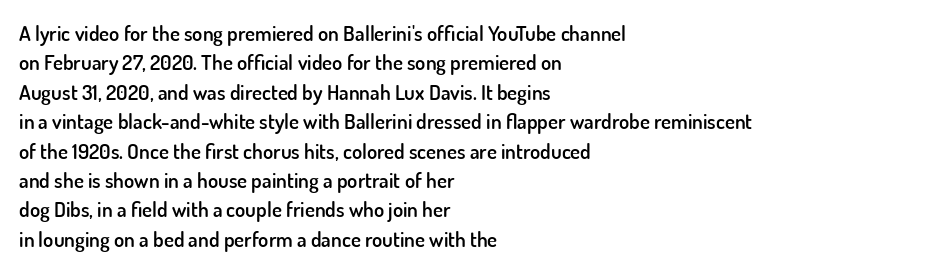
The space between consecutive lines is moderate. Its strokes are somewhat broadened, the hallmark of semibold type. Tracking value appears to be zero — textbook default spacing. These lines are set flush left with a ragged right edge. Underlining? Definitely not there. If you drew a line through each stem, it would be perfectly vertical.
